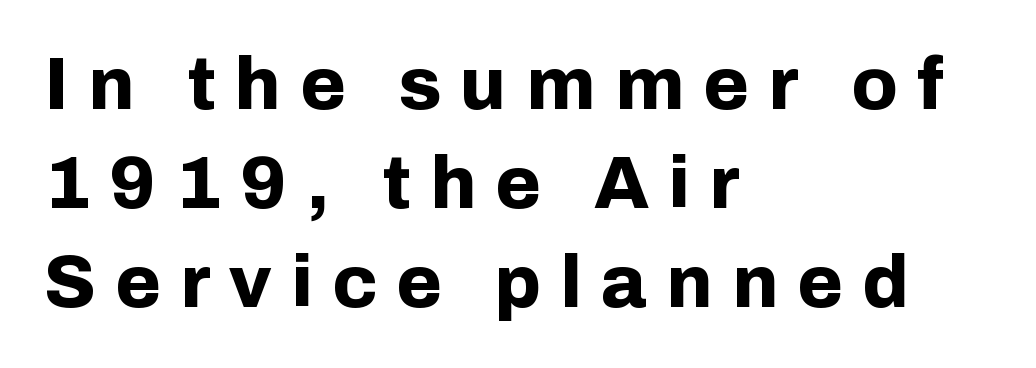
{"serif": "no", "italic": "no", "bold": "yes", "weight": "bold", "width": "normal", "stroke_contrast": "low", "x_height": "medium", "monospaced": "no", "underline": "no", "align": "left", "line_spacing": "normal", "line_spacing_ratio": 1.34, "letter_spacing": "wide", "letter_spacing_em": 0.26, "glyph_px": 74}
